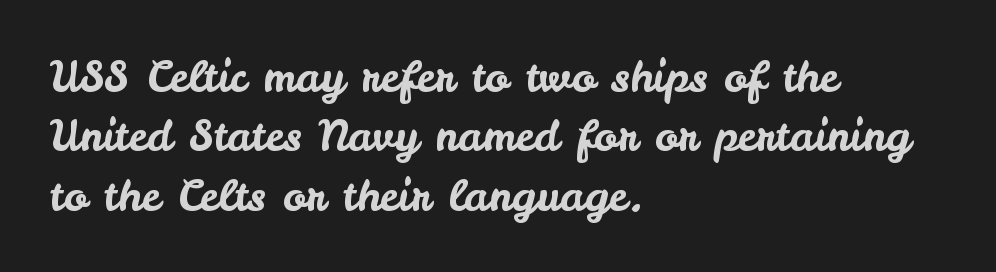
Q: Is the text italic (slanted)? A: Yes.
Q: Is the typeface a serif or a sans-serif typeface? A: Sans-serif.
Q: Is the text underlined? A: No.
Q: How is the paragraph aligned? A: Left-aligned.
Q: Is the spacing between letters normal or unusually wide? A: Normal.
Q: Is the spacing between lines tight, normal or loose? A: Normal.
Q: Width (condensed, normal, or wide)? A: Normal.
Q: Stroke contrast? A: Low.
Q: x-height? A: Small.
Q: Monospaced? A: No.
